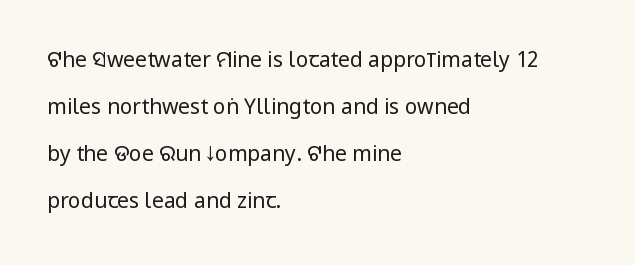
Q: Is the text bold? A: No.
Q: Is the text italic (slanted)? A: No, it is upright.
Q: Is the text underlined? A: No.
Q: How is the paragraph aligned? A: Left-aligned.
Q: Is the spacing between letters normal or unusually wide? A: Normal.
Q: Is the spacing between lines tight, normal or loose? A: Loose.
